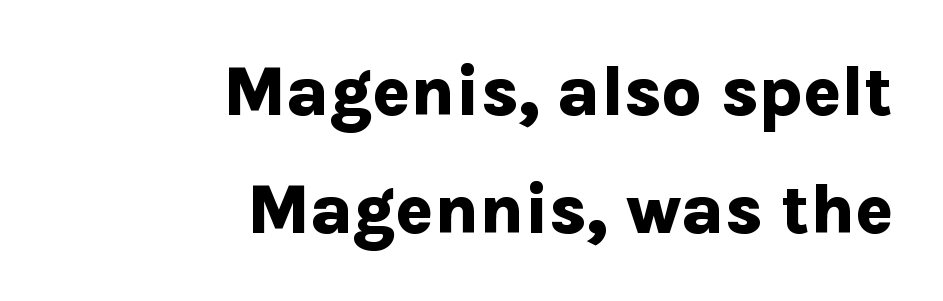
Look at the tracking — it's just the regular setting, nothing added. A typesetter would call this proportional, since set widths differ per character. Summary of vertical rhythm: regular, with standard interline spacing. The typeface chosen for these lines omits serifs. Quick note: underline off.
